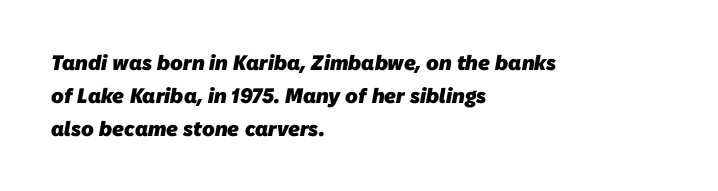
{"bold": "yes", "underline": "no", "align": "left", "line_spacing": "normal", "line_spacing_ratio": 1.56, "letter_spacing": "normal", "letter_spacing_em": 0.0, "glyph_px": 21}
